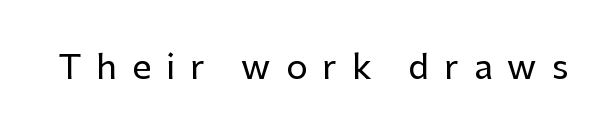
Q: Is the text italic (slanted)? A: No, it is upright.
Q: Is the typeface a serif or a sans-serif typeface? A: Sans-serif.
Q: Is the text underlined? A: No.
Q: Is the spacing between letters normal or unusually wide? A: Unusually wide.
Q: Width (condensed, normal, or wide)? A: Normal.
Q: Stroke contrast? A: Low.
Q: x-height? A: Medium.
Q: Monospaced? A: No.
